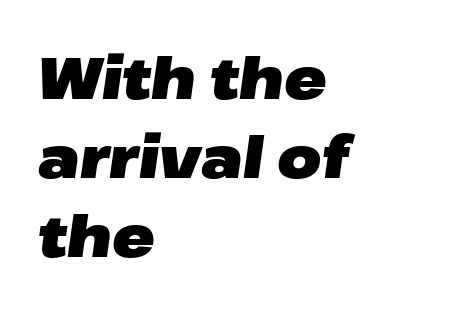
{"italic": "yes", "lean": "right", "slant_degrees": 8, "bold": "yes", "weight": "heavy", "width": "wide", "stroke_contrast": "low", "x_height": "medium", "monospaced": "no", "underline": "no", "align": "left", "line_spacing": "normal", "line_spacing_ratio": 1.39, "letter_spacing": "normal", "letter_spacing_em": 0.0, "glyph_px": 57}
